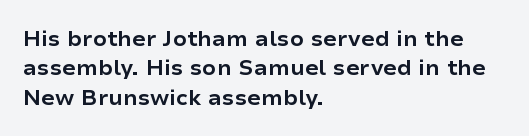
{"italic": "no", "bold": "yes", "underline": "no", "align": "left", "line_spacing": "normal", "line_spacing_ratio": 1.33, "letter_spacing": "normal", "letter_spacing_em": 0.0, "glyph_px": 22}
